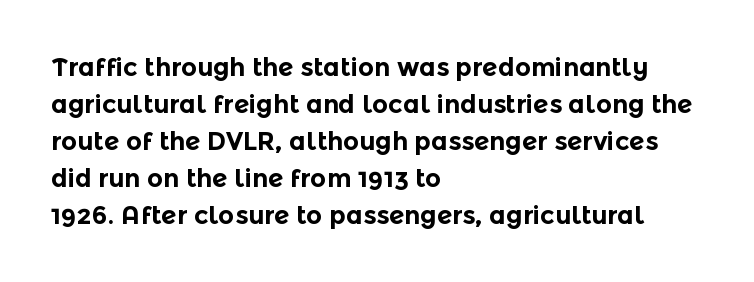
{"italic": "no", "bold": "yes", "underline": "no", "align": "left", "line_spacing": "normal", "line_spacing_ratio": 1.48, "letter_spacing": "normal", "letter_spacing_em": 0.0, "glyph_px": 25}
